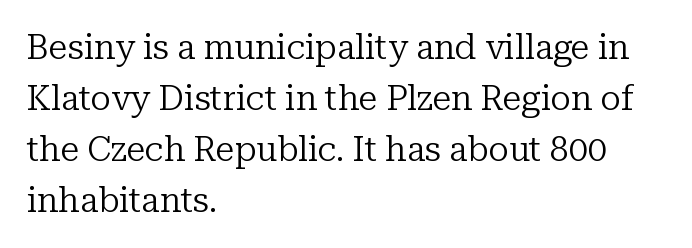
Underlining? Definitely not there. Bold? No — there's no thickening of the strokes. The type sits square on the baseline with zero lean. The text block is weighted toward the left margin, trailing off unevenly rightward.
